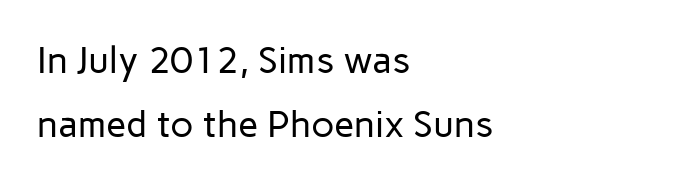
Q: Is the text bold? A: No.
Q: Is the text italic (slanted)? A: No, it is upright.
Q: Is the typeface a serif or a sans-serif typeface? A: Sans-serif.
Q: Is the text underlined? A: No.
Q: How is the paragraph aligned? A: Left-aligned.
Q: Is the spacing between letters normal or unusually wide? A: Normal.
Q: Width (condensed, normal, or wide)? A: Normal.
Q: Stroke contrast? A: Low.
Q: x-height? A: Medium.
Q: Monospaced? A: No.
